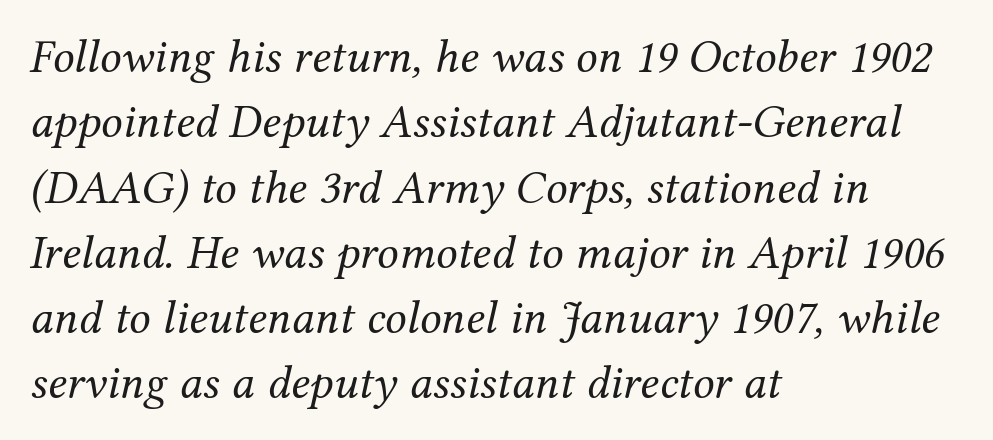
{"serif": "yes", "italic": "yes", "lean": "right", "slant_degrees": 12, "bold": "no", "weight": "regular", "width": "normal", "stroke_contrast": "medium", "x_height": "medium", "monospaced": "no", "underline": "no", "align": "left", "line_spacing": "normal", "line_spacing_ratio": 1.36, "letter_spacing": "normal", "letter_spacing_em": 0.0, "glyph_px": 48}
